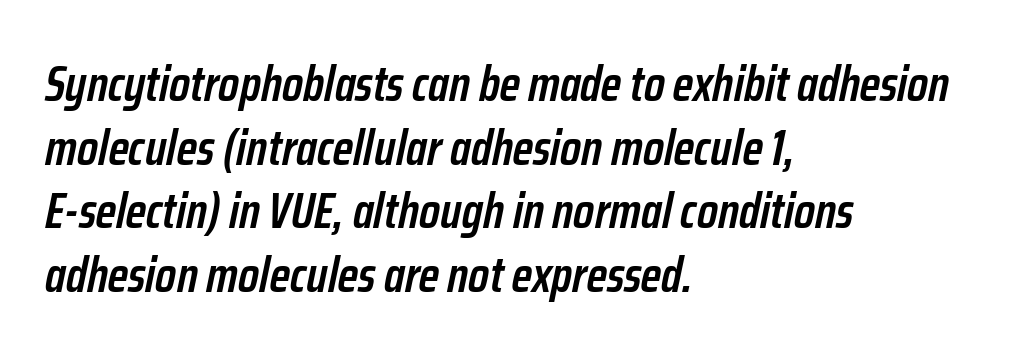
The image shows 49 px semibold, condensed type, italic (leaning right); set left-aligned, normal line spacing (1.3x), normal letter spacing, not underlined; low stroke contrast and a medium x-height.
